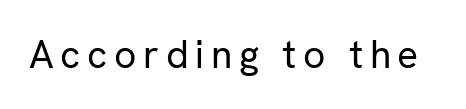
The image shows 39 px regular-weight sans-serif type, upright; set not underlined; low stroke contrast and a medium x-height.
